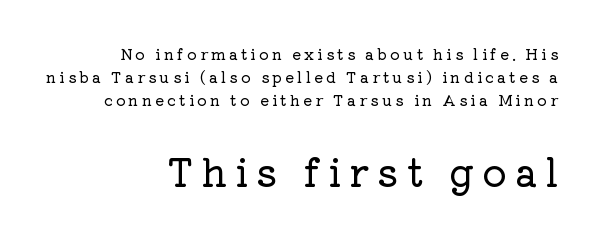
The baseline area is clear. Is there much room between lines? A standard amount, neither cramped nor airy. You could only call the tracking loose — the letters float apart. The block sitting lower on the canvas is the one with enlarged characters. You could not count columns in this text — the font is proportionally spaced.
